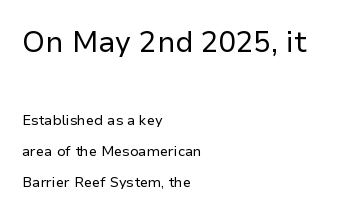
{"serif": "no", "italic": "no", "bold": "no", "weight": "regular", "width": "normal", "stroke_contrast": "low", "x_height": "medium", "monospaced": "no", "underline": "no", "align": "left", "line_spacing": "loose", "line_spacing_ratio": 2.22, "letter_spacing": "normal", "letter_spacing_em": 0.0, "larger_block": "first", "size_ratio": 2.07, "glyph_px": 29}
